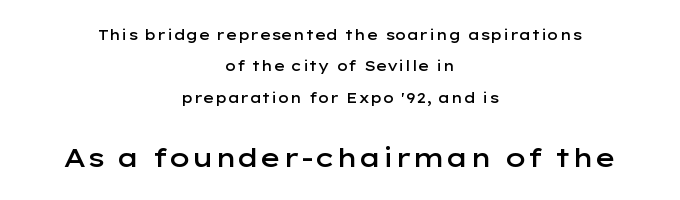
Q: Is the text bold? A: Semi-bold.
Q: Is the text italic (slanted)? A: No, it is upright.
Q: Is the text underlined? A: No.
Q: How is the paragraph aligned? A: Centered.
Q: Is the spacing between letters normal or unusually wide? A: Normal.
Q: Is the spacing between lines tight, normal or loose? A: Loose.
Q: Which block of text is set in a larger size, the first (top) or the second (bottom)? A: The second (bottom) one.
